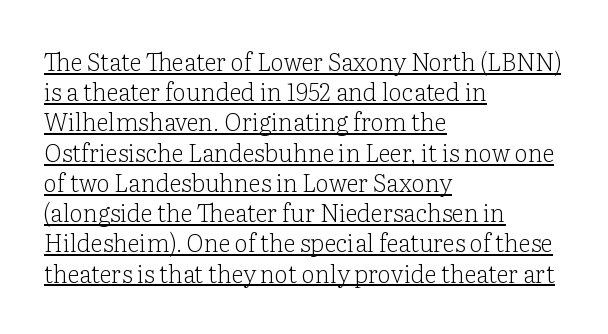
{"italic": "no", "bold": "no", "underline": "yes", "align": "left", "line_spacing": "normal", "line_spacing_ratio": 1.26, "letter_spacing": "normal", "letter_spacing_em": 0.0, "glyph_px": 24}
